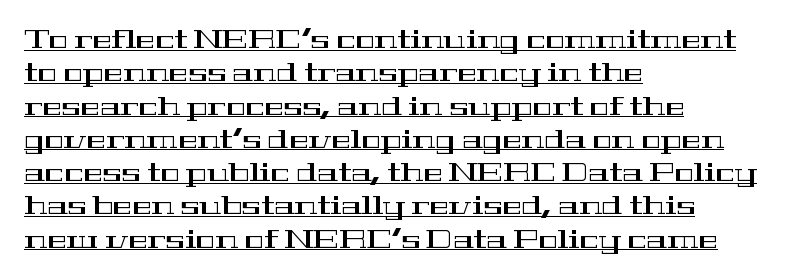
The image shows 26 px text type, upright; set left-aligned, normal line spacing (1.28x), normal letter spacing, underlined.
